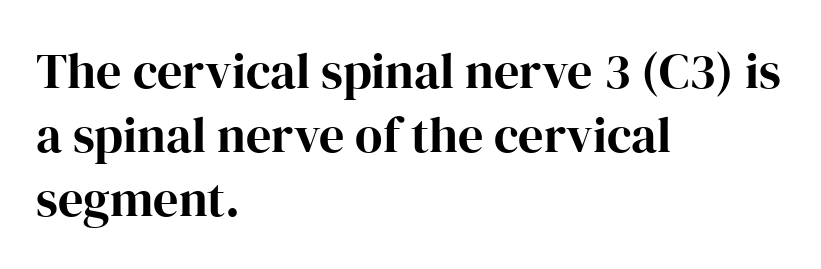
Q: Is the text bold? A: Yes.
Q: Is the text italic (slanted)? A: No, it is upright.
Q: Is the typeface a serif or a sans-serif typeface? A: Serif.
Q: Is the text underlined? A: No.
Q: How is the paragraph aligned? A: Left-aligned.
Q: Is the spacing between letters normal or unusually wide? A: Normal.
Q: Is the spacing between lines tight, normal or loose? A: Normal.
Q: Width (condensed, normal, or wide)? A: Normal.
Q: Stroke contrast? A: High.
Q: x-height? A: Medium.
Q: Monospaced? A: No.
